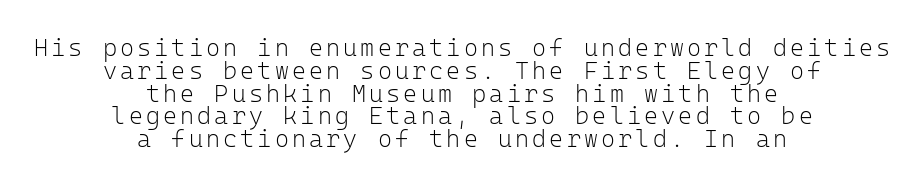
Q: Is the text bold? A: No.
Q: Is the text italic (slanted)? A: No, it is upright.
Q: Is the text underlined? A: No.
Q: How is the paragraph aligned? A: Centered.
Q: Is the spacing between lines tight, normal or loose? A: Tight.
